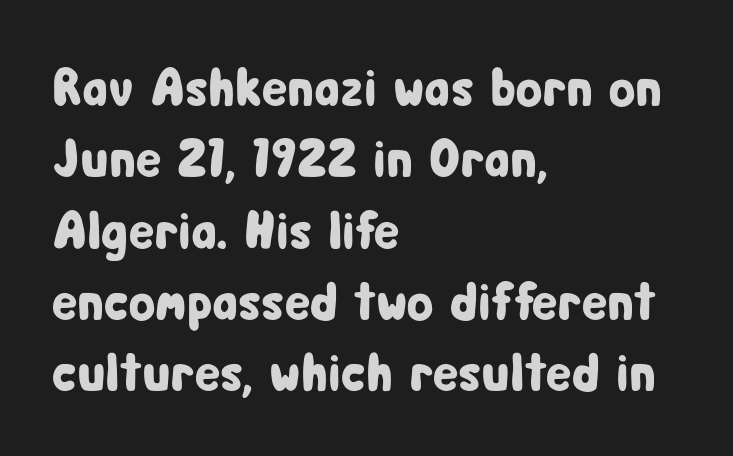
A typesetter would mark this as roman, not italic. The setting favours the left margin, as ordinary paragraphs usually do. A clean baseline with only descenders dipping below it. The passage shown is typed in a proportional face where columns would drift.
